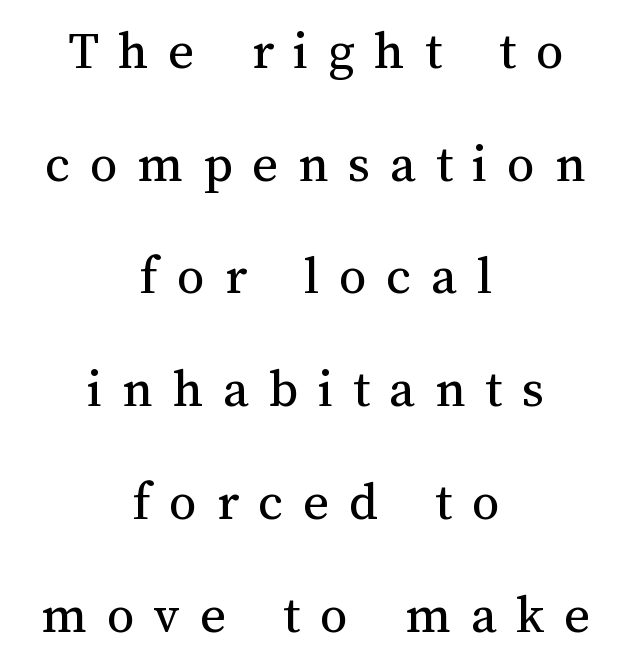
The image shows 55 px regular-weight type, upright; set centered, loose line spacing (2.05x), unusually wide letter spacing (+0.36 em), not underlined; medium stroke contrast and a medium x-height.
